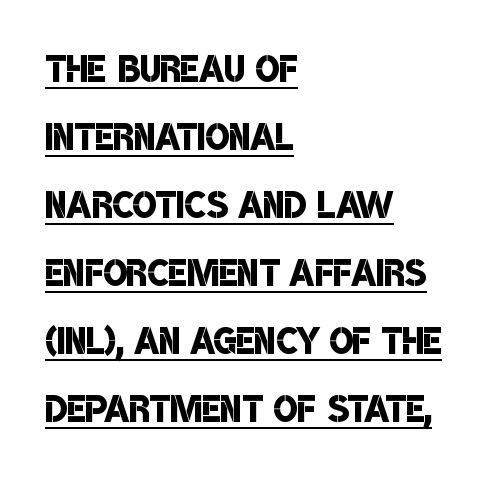
The image shows 50 px semibold, condensed sans-serif type; set left-aligned, normal line spacing (1.36x), normal letter spacing, underlined; low stroke contrast and a large x-height.
